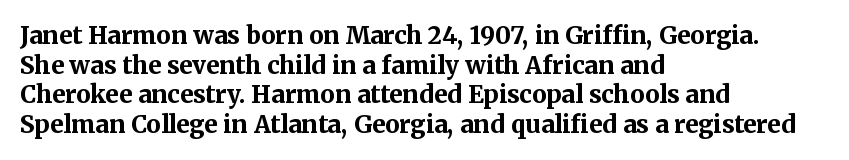
Q: Is the text bold? A: Yes.
Q: Is the text italic (slanted)? A: No, it is upright.
Q: Is the text underlined? A: No.
Q: How is the paragraph aligned? A: Left-aligned.
Q: Is the spacing between letters normal or unusually wide? A: Normal.
